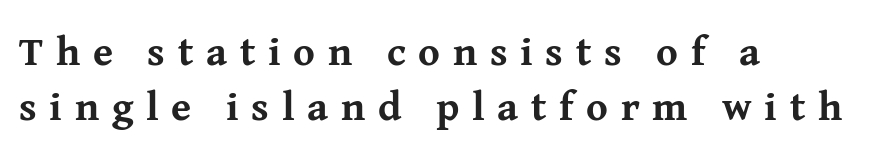
Q: Is the text bold? A: Yes.
Q: Is the text italic (slanted)? A: No, it is upright.
Q: Is the typeface a serif or a sans-serif typeface? A: Serif.
Q: Is the text underlined? A: No.
Q: How is the paragraph aligned? A: Left-aligned.
Q: Is the spacing between letters normal or unusually wide? A: Unusually wide.
Q: Is the spacing between lines tight, normal or loose? A: Normal.
Q: Width (condensed, normal, or wide)? A: Normal.
Q: Stroke contrast? A: Medium.
Q: x-height? A: Medium.
Q: Monospaced? A: No.
